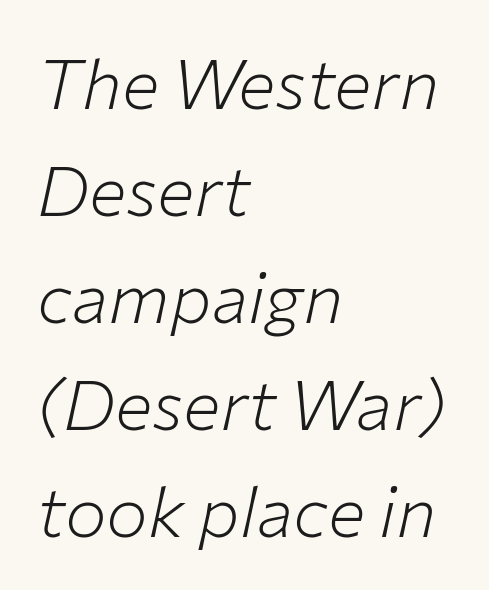
{"italic": "yes", "lean": "right", "slant_degrees": 12, "bold": "no", "weight": "light", "width": "normal", "stroke_contrast": "low", "x_height": "medium", "monospaced": "no", "underline": "no", "align": "left", "line_spacing": "normal", "line_spacing_ratio": 1.53, "letter_spacing": "normal", "letter_spacing_em": 0.0, "glyph_px": 70}
